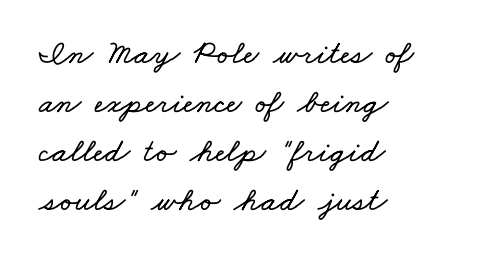
{"width": "wide", "stroke_contrast": "low", "x_height": "small", "monospaced": "no", "underline": "no", "align": "left", "line_spacing": "normal", "line_spacing_ratio": 1.44, "letter_spacing": "normal", "letter_spacing_em": 0.0, "glyph_px": 34}
